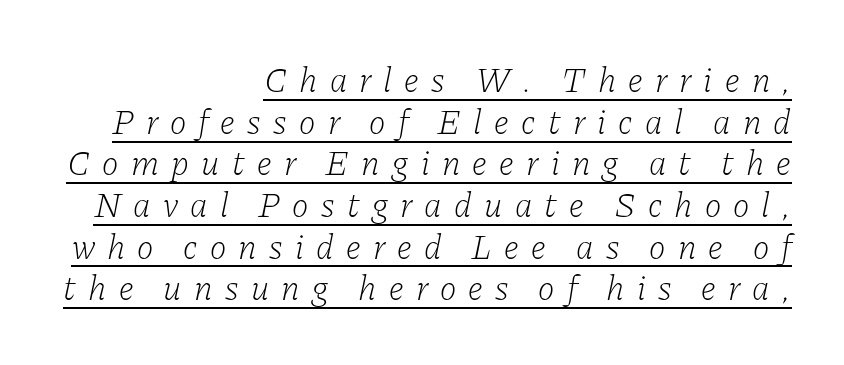
The typesetter has applied underlining to the passage shown. You could only call the tracking loose — the letters float apart. The face used here is proportionally spaced, like ordinary book or web type. Notice how the passage keeps a crisp vertical edge on the right only.
